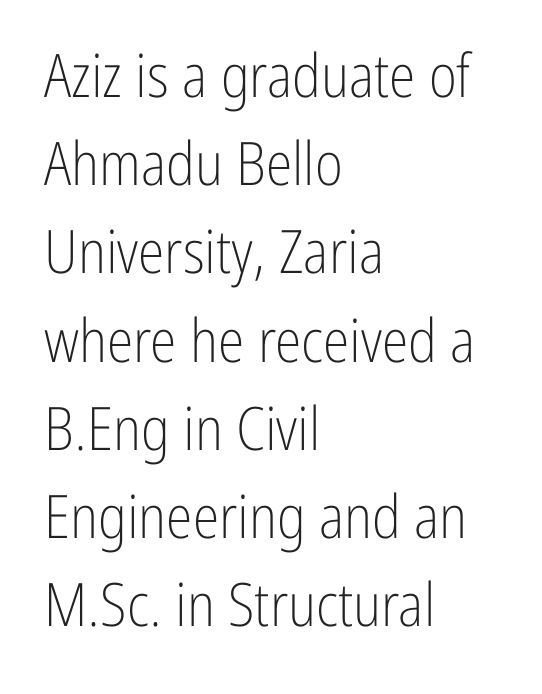
The image shows 60 px light, condensed sans-serif type, upright; set left-aligned, normal line spacing (1.47x), normal letter spacing, not underlined; low stroke contrast and a medium x-height.
